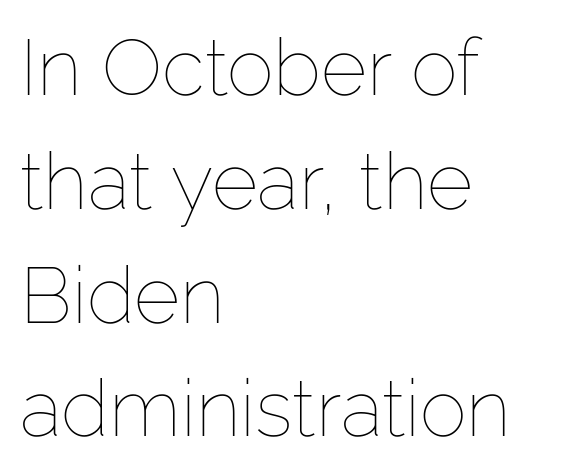
The image shows 79 px thin type, upright; set left-aligned, normal line spacing (1.44x), normal letter spacing, not underlined; low stroke contrast and a medium x-height.
